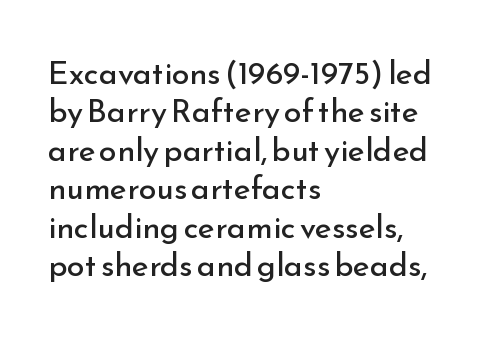
The image shows 32 px regular-weight sans-serif type, upright; set left-aligned, line spacing 1.2x, normal letter spacing, not underlined; low stroke contrast and a small x-height.
